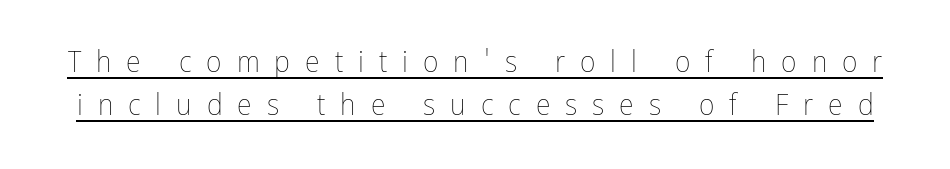
{"italic": "no", "bold": "no", "weight": "thin", "width": "condensed", "stroke_contrast": "low", "x_height": "medium", "monospaced": "no", "underline": "yes", "line_spacing": "normal", "line_spacing_ratio": 1.43, "letter_spacing": "wide", "letter_spacing_em": 0.5, "glyph_px": 30}
